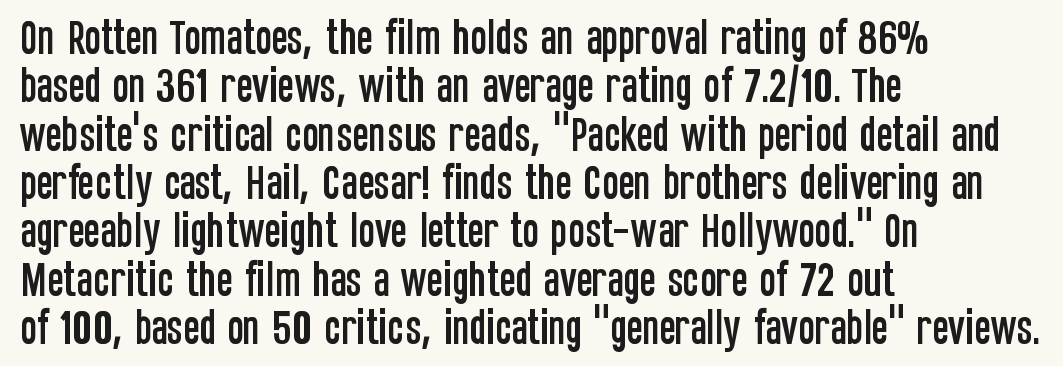
{"serif": "no", "italic": "no", "width": "condensed", "stroke_contrast": "low", "x_height": "large", "monospaced": "no", "underline": "no", "align": "left", "line_spacing_ratio": 1.24, "letter_spacing": "normal", "letter_spacing_em": 0.0, "glyph_px": 39}
